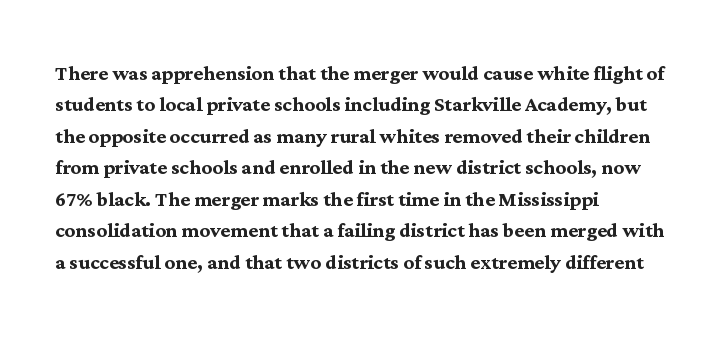
The image shows 26 px bold type, upright; set left-aligned, line spacing 1.21x, normal letter spacing, not underlined.
